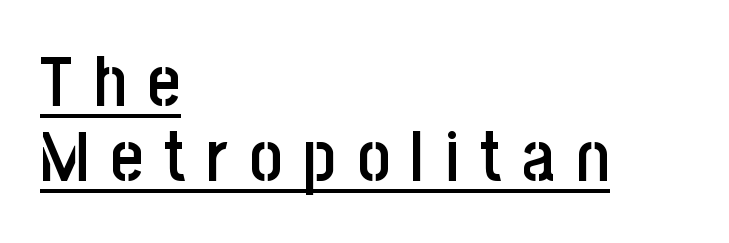
Q: Is the text bold? A: Semi-bold.
Q: Is the text italic (slanted)? A: No, it is upright.
Q: Is the typeface a serif or a sans-serif typeface? A: Sans-serif.
Q: Is the text underlined? A: Yes.
Q: How is the paragraph aligned? A: Left-aligned.
Q: Is the spacing between letters normal or unusually wide? A: Unusually wide.
Q: Is the spacing between lines tight, normal or loose? A: Tight.
Q: Width (condensed, normal, or wide)? A: Condensed.
Q: Stroke contrast? A: Low.
Q: x-height? A: Large.
Q: Monospaced? A: No.
